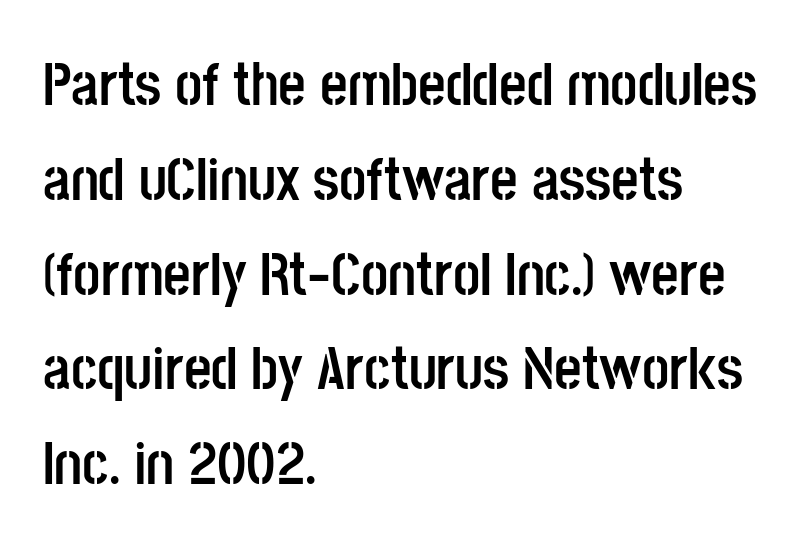
Q: Is the text bold? A: Yes.
Q: Is the text italic (slanted)? A: No, it is upright.
Q: Is the typeface a serif or a sans-serif typeface? A: Sans-serif.
Q: Is the text underlined? A: No.
Q: How is the paragraph aligned? A: Left-aligned.
Q: Is the spacing between letters normal or unusually wide? A: Normal.
Q: Is the spacing between lines tight, normal or loose? A: Normal.
Q: Width (condensed, normal, or wide)? A: Condensed.
Q: Stroke contrast? A: Low.
Q: x-height? A: Large.
Q: Monospaced? A: No.
